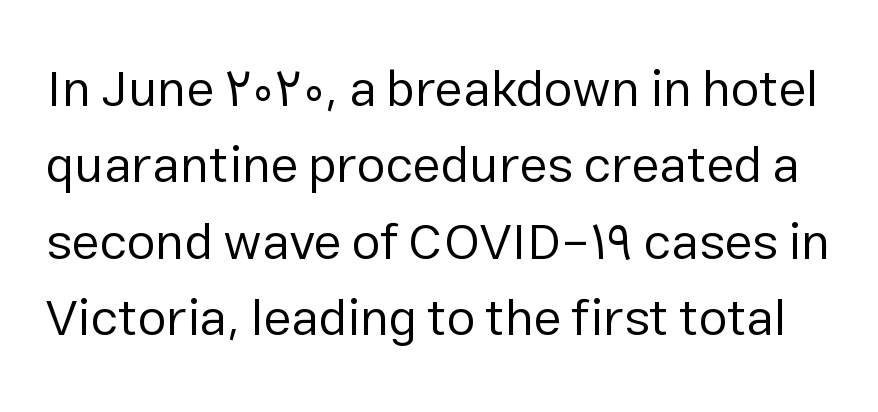
The baseline area is clear. Stroke mass is kept to a normal reading level or below. Italic? Not at all — the glyphs are vertical. This rendering employs a face without finishing strokes, i.e., a sans-serif.
